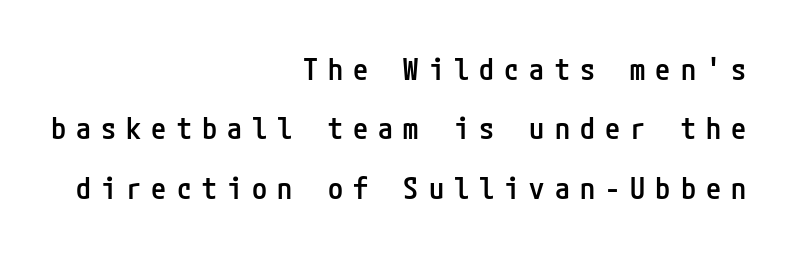
Q: Is the text bold? A: Semi-bold.
Q: Is the text italic (slanted)? A: No, it is upright.
Q: Is the typeface a serif or a sans-serif typeface? A: Sans-serif.
Q: Is the text underlined? A: No.
Q: How is the paragraph aligned? A: Right-aligned.
Q: Is the spacing between letters normal or unusually wide? A: Unusually wide.
Q: Is the spacing between lines tight, normal or loose? A: Loose.
Q: Width (condensed, normal, or wide)? A: Condensed.
Q: Stroke contrast? A: Low.
Q: x-height? A: Medium.
